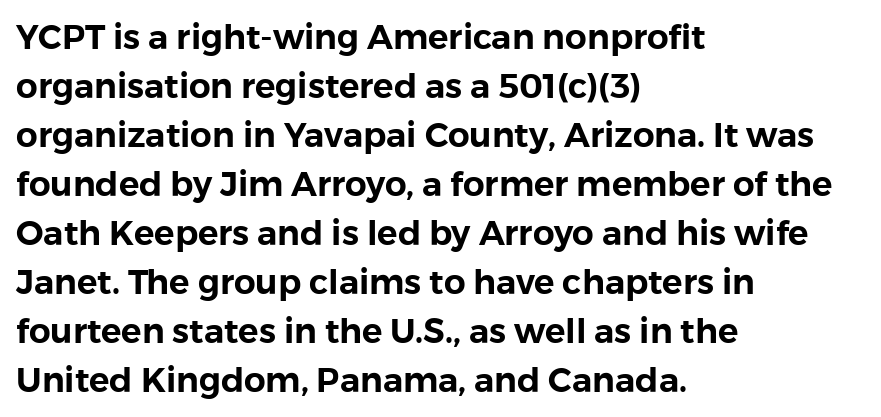
{"serif": "no", "italic": "no", "width": "normal", "x_height": "medium", "monospaced": "no", "underline": "no", "align": "left", "line_spacing": "normal", "line_spacing_ratio": 1.44, "letter_spacing": "normal", "letter_spacing_em": 0.0, "glyph_px": 34}
